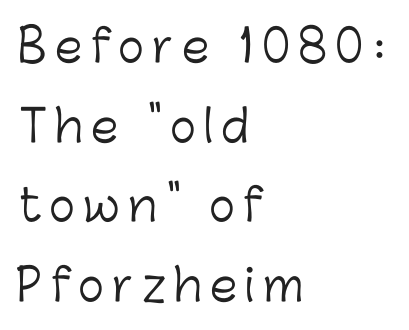
Q: Is the text bold? A: No.
Q: Is the text italic (slanted)? A: No, it is upright.
Q: Is the typeface a serif or a sans-serif typeface? A: Sans-serif.
Q: Is the text underlined? A: No.
Q: How is the paragraph aligned? A: Left-aligned.
Q: Width (condensed, normal, or wide)? A: Normal.
Q: Stroke contrast? A: Low.
Q: x-height? A: Medium.
Q: Monospaced? A: No.
